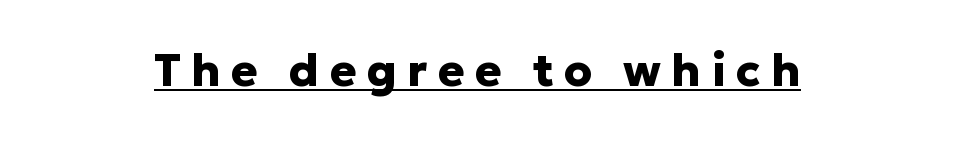
{"serif": "no", "italic": "no", "bold": "yes", "weight": "heavy", "width": "normal", "stroke_contrast": "low", "x_height": "medium", "monospaced": "no", "underline": "yes", "align": "center", "letter_spacing": "wide", "letter_spacing_em": 0.23, "glyph_px": 45}
